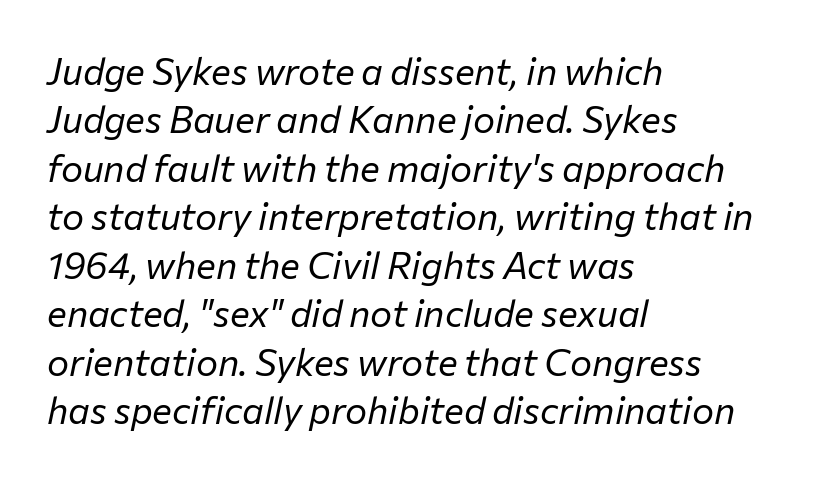
The image shows 37 px regular-weight type, italic (leaning right); set left-aligned, normal line spacing (1.31x), normal letter spacing, not underlined; low stroke contrast and a medium x-height.
